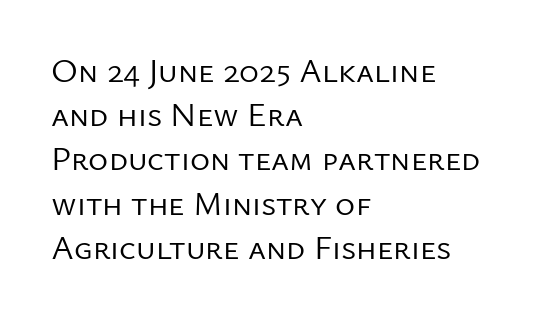
{"serif": "no", "italic": "no", "bold": "no", "weight": "regular", "width": "normal", "stroke_contrast": "low", "x_height": "medium", "monospaced": "no", "underline": "no", "align": "left", "line_spacing": "normal", "line_spacing_ratio": 1.3, "letter_spacing": "normal", "letter_spacing_em": 0.0, "glyph_px": 34}
